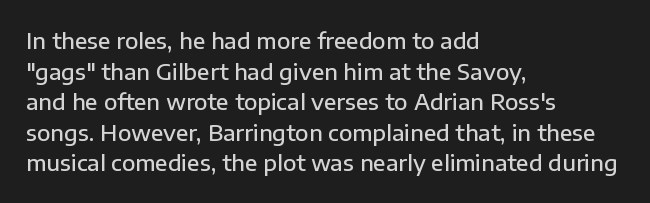
Q: Is the text bold? A: Semi-bold.
Q: Is the text italic (slanted)? A: No, it is upright.
Q: Is the text underlined? A: No.
Q: How is the paragraph aligned? A: Left-aligned.
Q: Is the spacing between letters normal or unusually wide? A: Normal.
Q: Is the spacing between lines tight, normal or loose? A: Normal.
